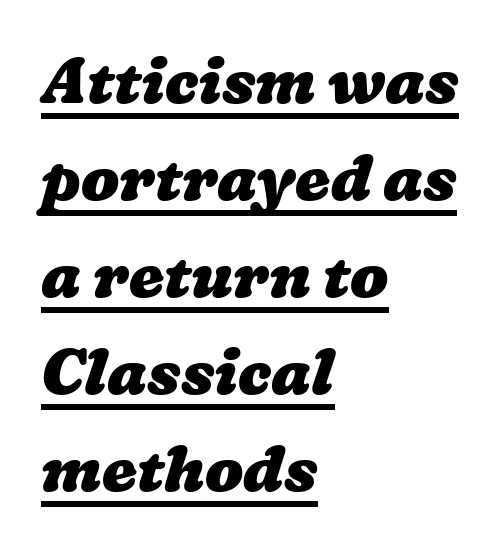
Q: Is the text bold? A: Yes.
Q: Is the text underlined? A: Yes.
Q: How is the paragraph aligned? A: Left-aligned.
Q: Is the spacing between letters normal or unusually wide? A: Normal.
Q: Is the spacing between lines tight, normal or loose? A: Normal.
Q: Width (condensed, normal, or wide)? A: Wide.
Q: Stroke contrast? A: Low.
Q: x-height? A: Medium.
Q: Monospaced? A: No.
